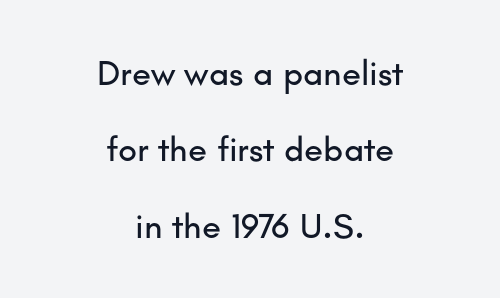
Q: Is the text italic (slanted)? A: No, it is upright.
Q: Is the typeface a serif or a sans-serif typeface? A: Sans-serif.
Q: Is the text underlined? A: No.
Q: How is the paragraph aligned? A: Centered.
Q: Is the spacing between letters normal or unusually wide? A: Normal.
Q: Is the spacing between lines tight, normal or loose? A: Loose.
Q: Width (condensed, normal, or wide)? A: Normal.
Q: Stroke contrast? A: Low.
Q: x-height? A: Small.
Q: Monospaced? A: No.
